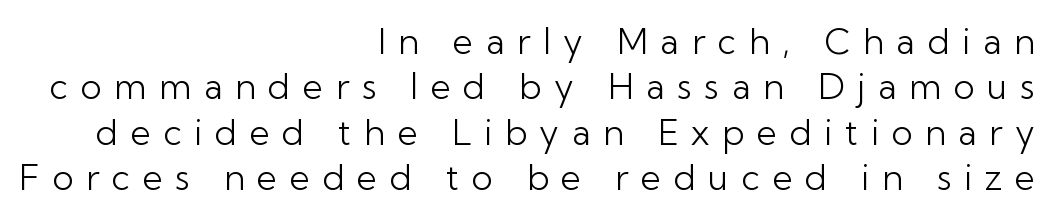
Proportional: the letters do not fall into vertical columns. A typesetter would call this leading conventional body-copy spacing. Check under the words: just untouched page. To sum up the face: it is a sans, with no serifs. Counters stay open thanks to moderate or lighter strokes.
